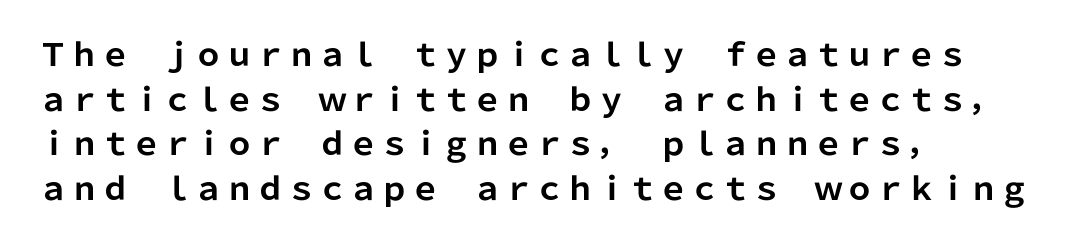
No word sits above an underline. Style check: upright. The face used here has the dense, thick strokes of a bold. Is this a fixed-width face? No — the glyphs have proportional, varying widths. The text was rendered using a sans face with plain stroke endings. The block of text has a typical density, with ordinary space between rows.
